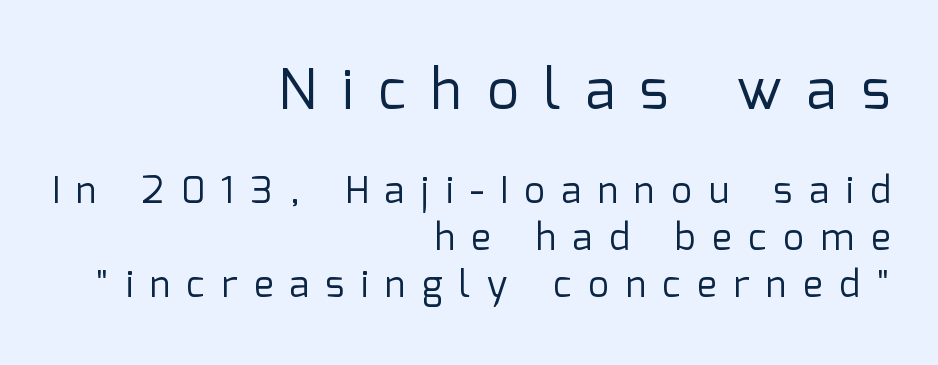
{"serif": "no", "italic": "no", "bold": "no", "weight": "regular", "width": "normal", "stroke_contrast": "low", "x_height": "medium", "monospaced": "no", "underline": "no", "align": "right", "line_spacing": "normal", "line_spacing_ratio": 1.26, "letter_spacing": "wide", "letter_spacing_em": 0.45, "larger_block": "first", "size_ratio": 1.51, "glyph_px": 56}
